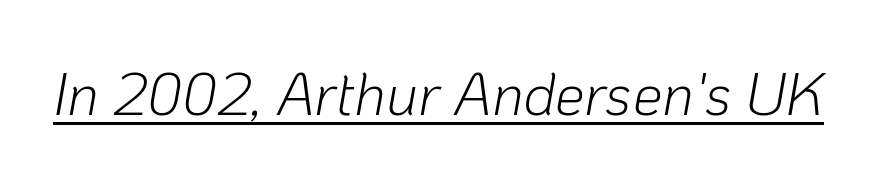
Words appear dense and cohesive because spacing is normal. This sample carries an underscore along the baseline area. Here the designer chose a conventional face with non-uniform glyph widths. The weight would be labelled regular, book, light, or lighter still.
